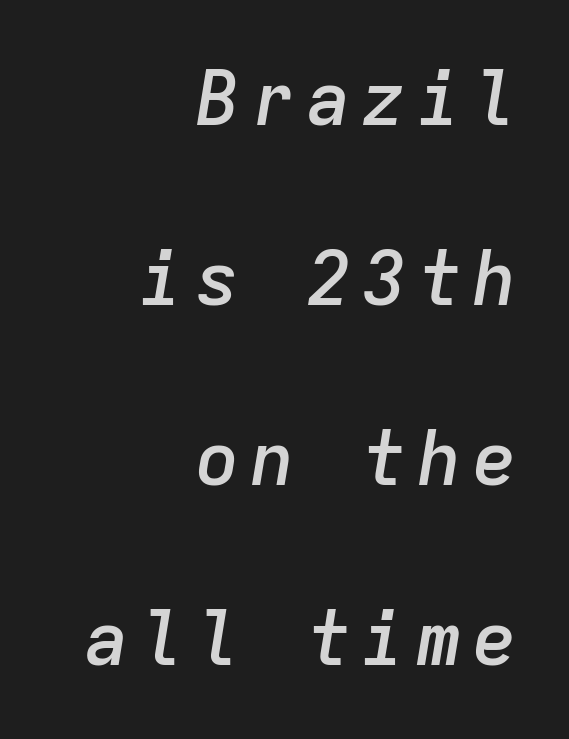
{"italic": "yes", "lean": "right", "slant_degrees": 9, "bold": "semi", "weight": "semibold", "width": "normal", "stroke_contrast": "low", "x_height": "medium", "monospaced": "yes", "underline": "no", "align": "right", "line_spacing": "loose", "line_spacing_ratio": 2.4, "glyph_px": 75}
